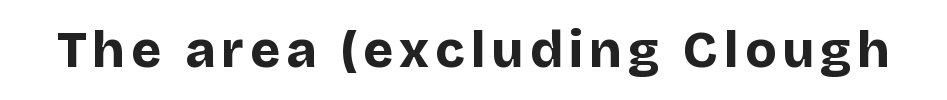
Q: Is the text bold? A: Yes.
Q: Is the text italic (slanted)? A: No, it is upright.
Q: Is the typeface a serif or a sans-serif typeface? A: Sans-serif.
Q: Is the text underlined? A: No.
Q: Width (condensed, normal, or wide)? A: Normal.
Q: Stroke contrast? A: Low.
Q: x-height? A: Large.
Q: Monospaced? A: No.
